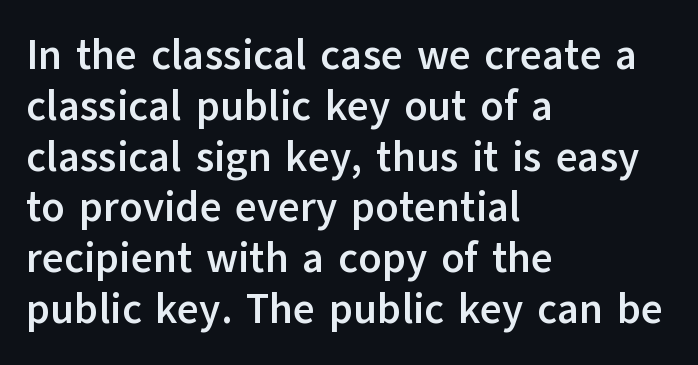
This rendering employs a face without finishing strokes, i.e., a sans-serif. This rendering features lettering with no underline. The lines are quadded left. Typesetter's note: full bold, strokes at maximum text heaviness. Characters remain perfectly vertical along every line. Characters follow at the spacing the type designer built in.
